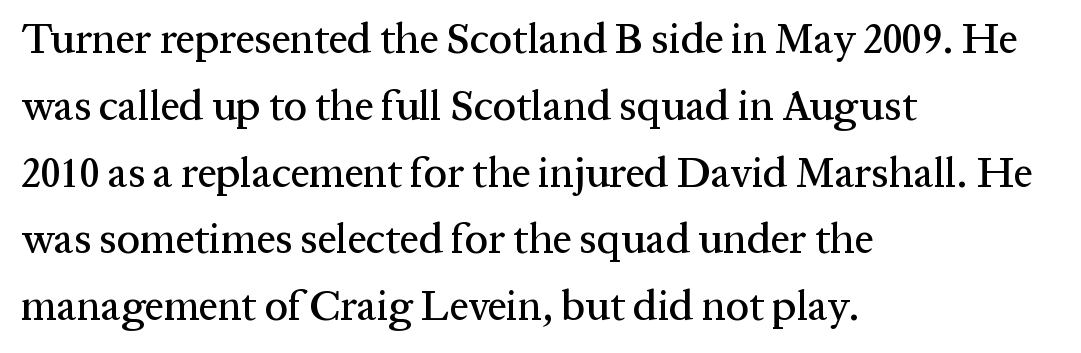
The image shows 42 px serif type, upright; set left-aligned, normal line spacing (1.59x), normal letter spacing, not underlined; medium stroke contrast and a medium x-height.
